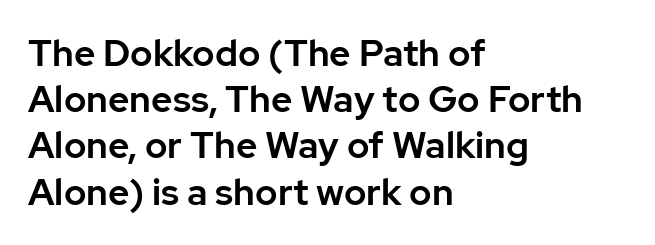
Between one letter and the next there's only the usual sliver of space. Type style note: lacks serifs. Horizontally, the lines are justified to the leading edge only. This is roman type, the default non-slanted kind. These lines are rendered in a variable-pitch font. The words here are not underlined.
